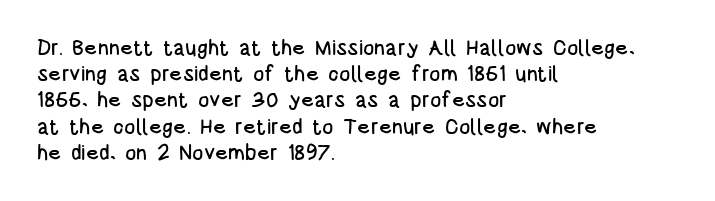
Q: Is the text italic (slanted)? A: No, it is upright.
Q: Is the text underlined? A: No.
Q: How is the paragraph aligned? A: Left-aligned.
Q: Is the spacing between letters normal or unusually wide? A: Normal.
Q: Is the spacing between lines tight, normal or loose? A: Normal.
